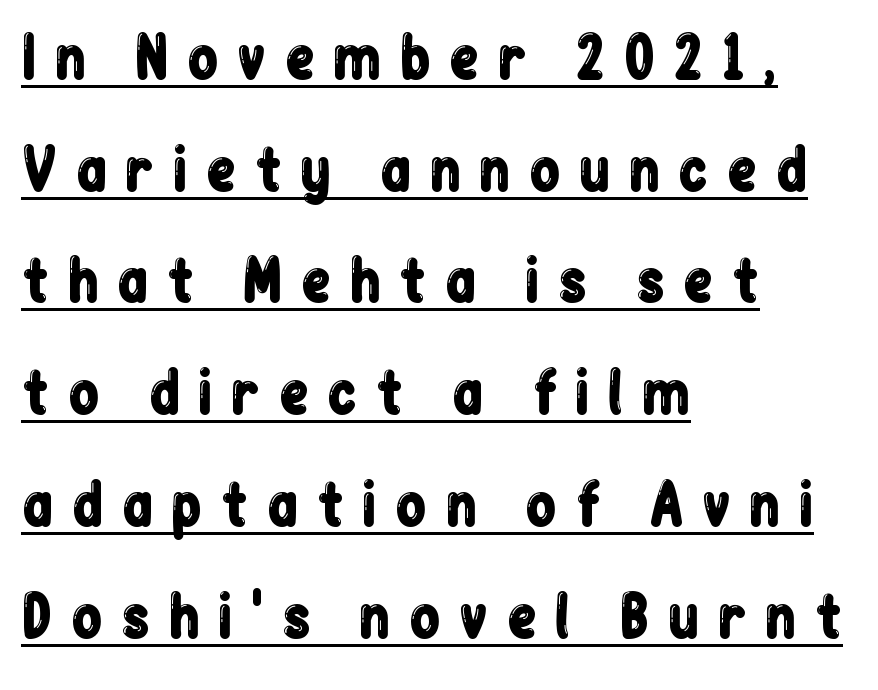
Each line starts at the same left margin while the right side varies. The letters advance in unequal steps, a hallmark of proportional type. The typeface chosen for these lines omits serifs. This is roman type, the default non-slanted kind. Does a line run under the words? Yes, clearly.
